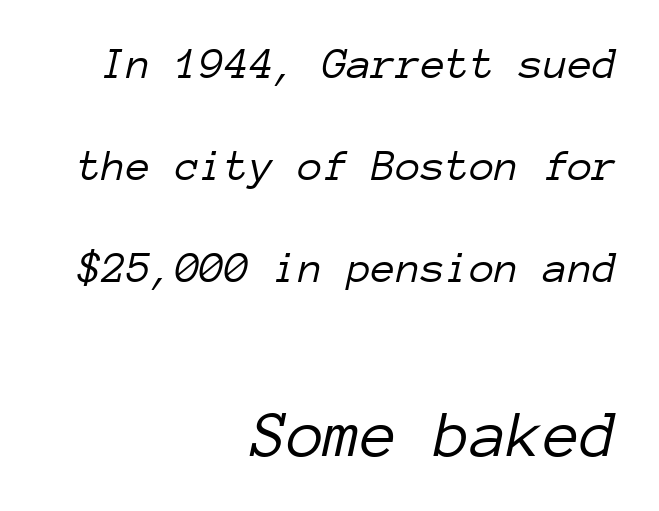
The image shows 67 px light type, italic (leaning right), monospaced; set right-aligned, loose line spacing (2.27x), normal letter spacing, not underlined; the second (bottom) block is 1.49x larger; low stroke contrast and a medium x-height.
